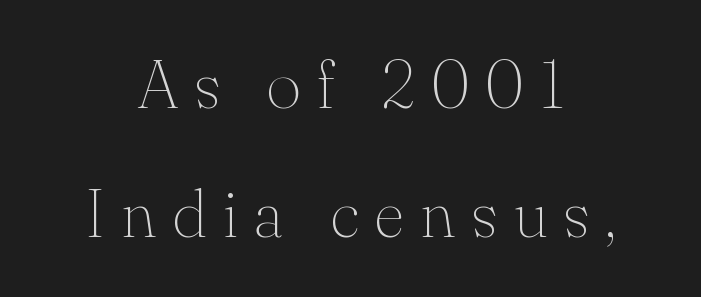
{"serif": "yes", "italic": "no", "bold": "no", "weight": "thin", "width": "normal", "stroke_contrast": "medium", "x_height": "small", "monospaced": "no", "underline": "no", "align": "center", "line_spacing": "loose", "line_spacing_ratio": 1.9, "letter_spacing": "wide", "letter_spacing_em": 0.23, "glyph_px": 68}
